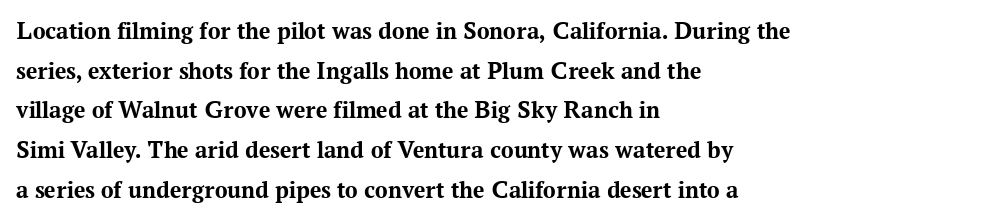
The words here are not underlined. Glyph-to-glyph distance matches everyday printed text. The rows are spaced the way most documents space them. The lettering holds an erect, upright posture throughout. Heavy-handed strokes throughout: this text is bold. Which margin do the lines hug? The left one — the right edge is uneven.
